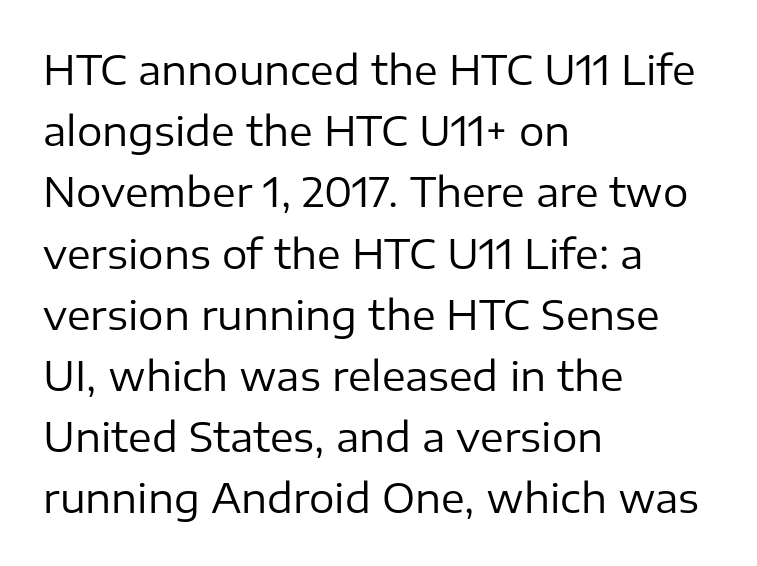
A quiet, ordinary-to-light weight characterises the typeface. Type style note: lacks serifs. Layout note: lines flush left. The glyphs are unaccompanied by any horizontal stroke below them. The leading is moderate, giving the passage an even texture. No extra tracking has been applied to these lines.
